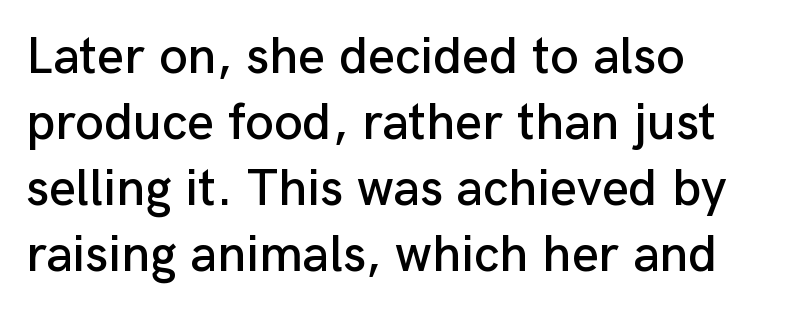
Q: Is the text italic (slanted)? A: No, it is upright.
Q: Is the typeface a serif or a sans-serif typeface? A: Sans-serif.
Q: Is the text underlined? A: No.
Q: How is the paragraph aligned? A: Left-aligned.
Q: Is the spacing between letters normal or unusually wide? A: Normal.
Q: Is the spacing between lines tight, normal or loose? A: Normal.
Q: Width (condensed, normal, or wide)? A: Normal.
Q: Stroke contrast? A: Low.
Q: x-height? A: Medium.
Q: Monospaced? A: No.
